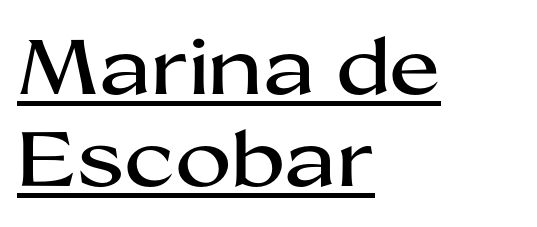
Q: Is the text italic (slanted)? A: No, it is upright.
Q: Is the text underlined? A: Yes.
Q: How is the paragraph aligned? A: Left-aligned.
Q: Is the spacing between letters normal or unusually wide? A: Normal.
Q: Width (condensed, normal, or wide)? A: Wide.
Q: Stroke contrast? A: Medium.
Q: x-height? A: Medium.
Q: Monospaced? A: No.
